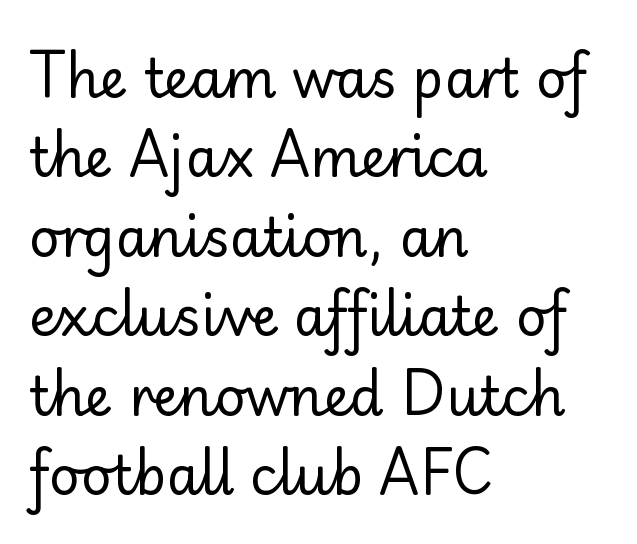
{"serif": "no", "italic": "no", "bold": "no", "weight": "regular", "width": "normal", "stroke_contrast": "low", "x_height": "small", "monospaced": "no", "underline": "no", "align": "left", "line_spacing": "normal", "line_spacing_ratio": 1.5, "letter_spacing": "normal", "letter_spacing_em": 0.0, "glyph_px": 53}
